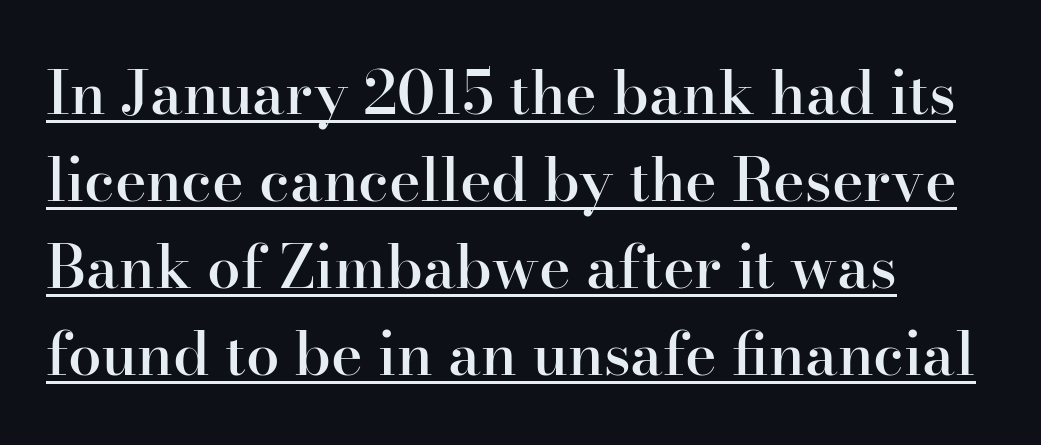
Upright lettering throughout. What stands out about the letter spacing? Nothing — it is the standard amount. The passage shown is semibold, sitting just below true bold. Looks like regular typesetting: each glyph gets only the width it needs. These lines sit exactly where default settings would place them. This rendering employs a face with finishing strokes, i.e., a serif.
